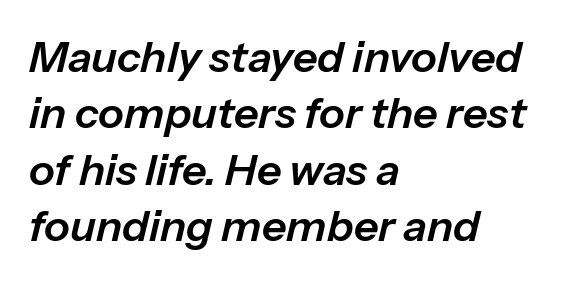
The image shows 43 px text type, italic (leaning right); set left-aligned, normal line spacing (1.31x), normal letter spacing, not underlined; low stroke contrast and a medium x-height.
